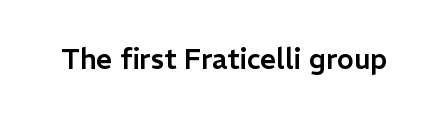
The image shows 28 px sans-serif type, upright; set normal letter spacing, not underlined; low stroke contrast and a medium x-height.
